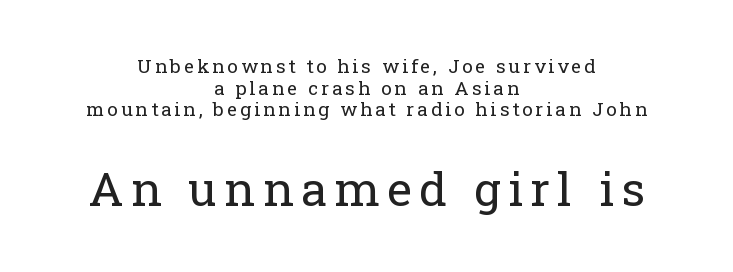
Q: Is the text bold? A: No.
Q: Is the text italic (slanted)? A: No, it is upright.
Q: Is the typeface a serif or a sans-serif typeface? A: Serif.
Q: Is the text underlined? A: No.
Q: How is the paragraph aligned? A: Centered.
Q: Is the spacing between lines tight, normal or loose? A: Tight.
Q: Which block of text is set in a larger size, the first (top) or the second (bottom)? A: The second (bottom) one.
Q: Width (condensed, normal, or wide)? A: Normal.
Q: Stroke contrast? A: Low.
Q: x-height? A: Medium.
Q: Monospaced? A: No.
